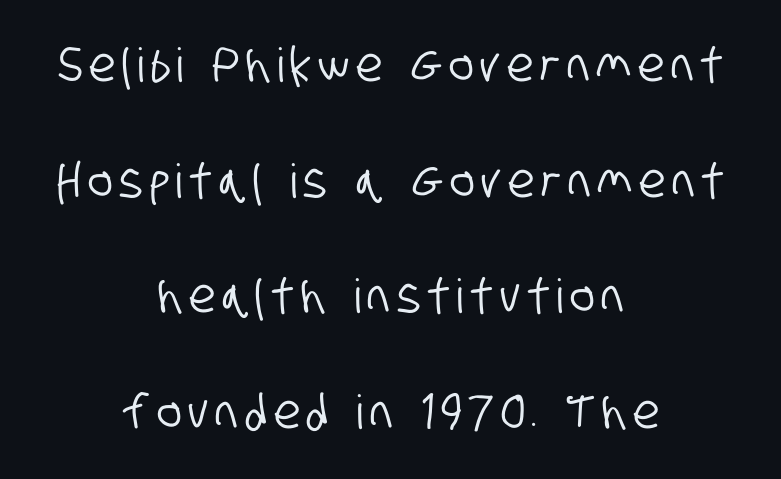
The font family rendered here belongs to the sans-serif group. These lines are rendered in a variable-pitch font. The space directly below the letters is spotless. The lines in this sample share a center point and differ in where they start and stop. Leading: increased.
